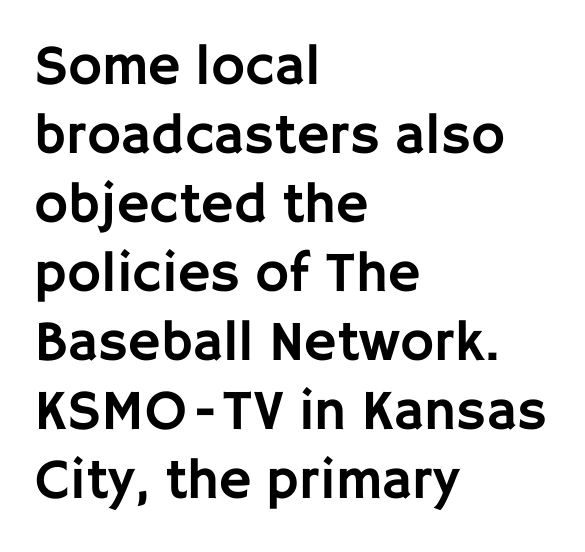
Q: Is the text italic (slanted)? A: No, it is upright.
Q: Is the typeface a serif or a sans-serif typeface? A: Sans-serif.
Q: Is the text underlined? A: No.
Q: How is the paragraph aligned? A: Left-aligned.
Q: Is the spacing between letters normal or unusually wide? A: Normal.
Q: Width (condensed, normal, or wide)? A: Normal.
Q: Stroke contrast? A: Low.
Q: x-height? A: Large.
Q: Monospaced? A: No.
